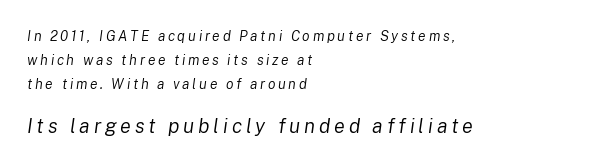
Normally led — the rows are evenly, conventionally spaced. Slant detected: the letters are inclined. The face looks like a standard text weight, possibly lighter. Notice how the passage keeps a crisp vertical edge on the left only. Size contrast runs from small at the top to large at the bottom.
